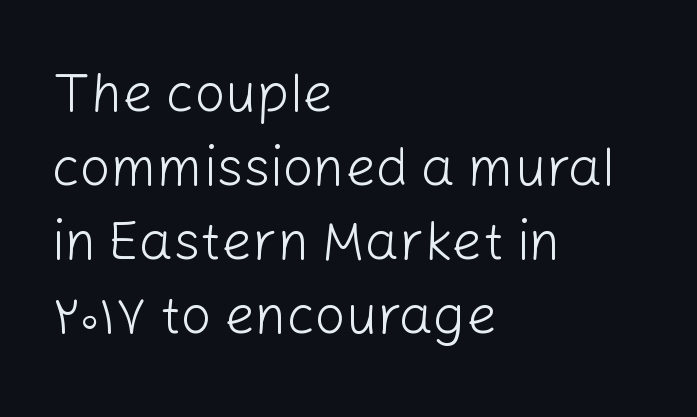
This rendering leaves character spacing at its baseline value. Weight: not bold — regular or lighter. Which margin do the lines hug? The left one — the right edge is uneven. The letters stand straight up with perfectly vertical stems. Quick note: interline space is typical.
